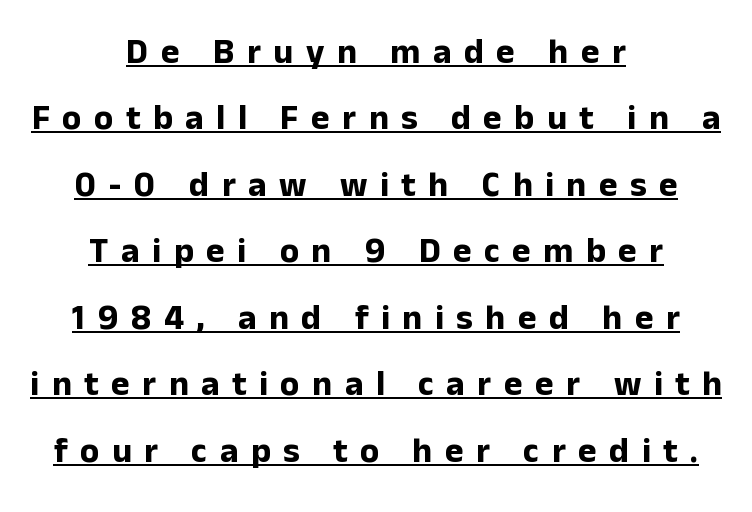
Q: Is the text bold? A: Yes.
Q: Is the text italic (slanted)? A: No, it is upright.
Q: Is the typeface a serif or a sans-serif typeface? A: Sans-serif.
Q: Is the text underlined? A: Yes.
Q: How is the paragraph aligned? A: Centered.
Q: Is the spacing between letters normal or unusually wide? A: Unusually wide.
Q: Is the spacing between lines tight, normal or loose? A: Loose.
Q: Width (condensed, normal, or wide)? A: Normal.
Q: Stroke contrast? A: Low.
Q: x-height? A: Medium.
Q: Monospaced? A: No.
